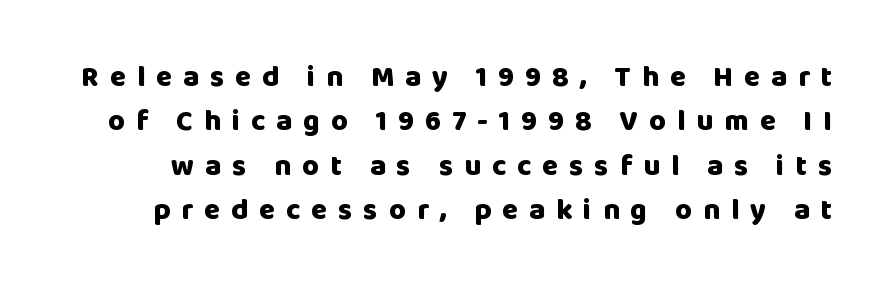
{"serif": "no", "italic": "no", "bold": "yes", "weight": "heavy", "width": "normal", "stroke_contrast": "low", "x_height": "large", "monospaced": "no", "underline": "no", "line_spacing": "normal", "line_spacing_ratio": 1.53, "letter_spacing": "wide", "letter_spacing_em": 0.38, "glyph_px": 29}
